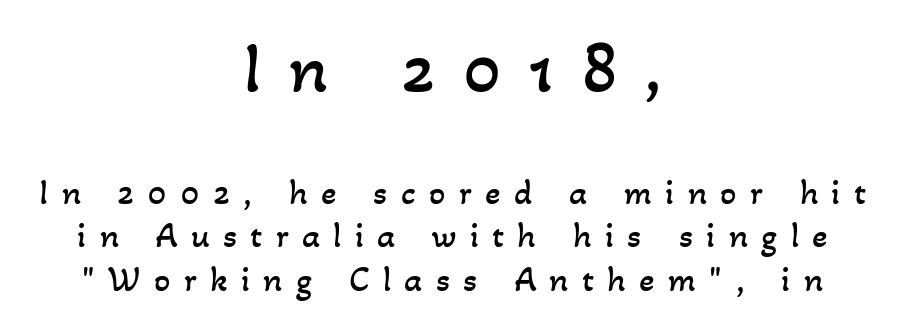
Q: Is the text bold? A: No.
Q: Is the text underlined? A: No.
Q: How is the paragraph aligned? A: Centered.
Q: Is the spacing between letters normal or unusually wide? A: Unusually wide.
Q: Which block of text is set in a larger size, the first (top) or the second (bottom)? A: The first (top) one.
Q: Width (condensed, normal, or wide)? A: Normal.
Q: Stroke contrast? A: Low.
Q: x-height? A: Small.
Q: Monospaced? A: No.
